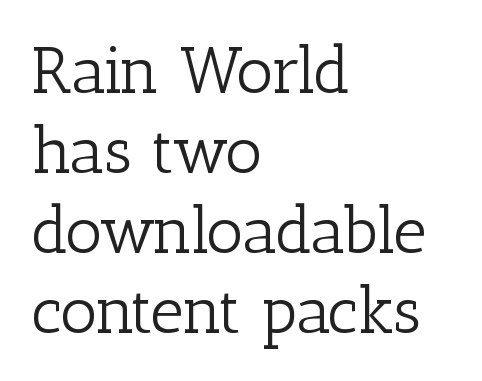
{"serif": "yes", "italic": "no", "bold": "no", "weight": "light", "width": "normal", "stroke_contrast": "low", "x_height": "medium", "monospaced": "no", "underline": "no", "align": "left", "line_spacing_ratio": 1.23, "letter_spacing": "normal", "letter_spacing_em": 0.0, "glyph_px": 65}
